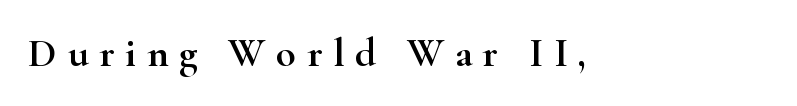
{"serif": "yes", "italic": "no", "width": "wide", "stroke_contrast": "high", "x_height": "small", "monospaced": "no", "underline": "no", "letter_spacing": "wide", "letter_spacing_em": 0.26, "glyph_px": 41}
